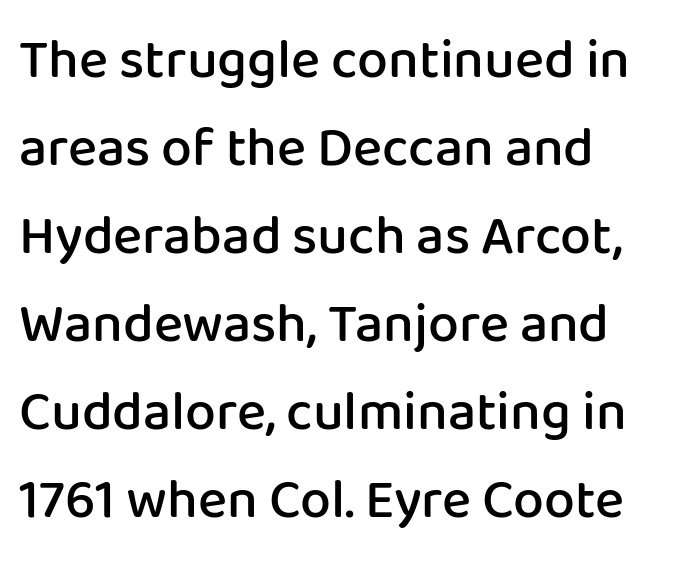
{"serif": "no", "italic": "no", "bold": "semi", "weight": "semibold", "width": "normal", "stroke_contrast": "low", "x_height": "medium", "monospaced": "no", "underline": "no", "align": "left", "line_spacing": "normal", "line_spacing_ratio": 1.6, "letter_spacing": "normal", "letter_spacing_em": 0.0, "glyph_px": 55}
